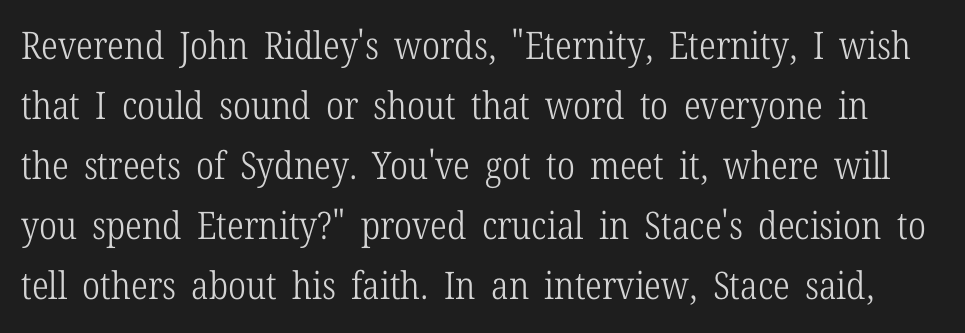
Q: Is the text bold? A: No.
Q: Is the text italic (slanted)? A: No, it is upright.
Q: Is the typeface a serif or a sans-serif typeface? A: Serif.
Q: Is the text underlined? A: No.
Q: Is the spacing between letters normal or unusually wide? A: Normal.
Q: Is the spacing between lines tight, normal or loose? A: Normal.
Q: Width (condensed, normal, or wide)? A: Condensed.
Q: Stroke contrast? A: Low.
Q: x-height? A: Medium.
Q: Monospaced? A: No.
